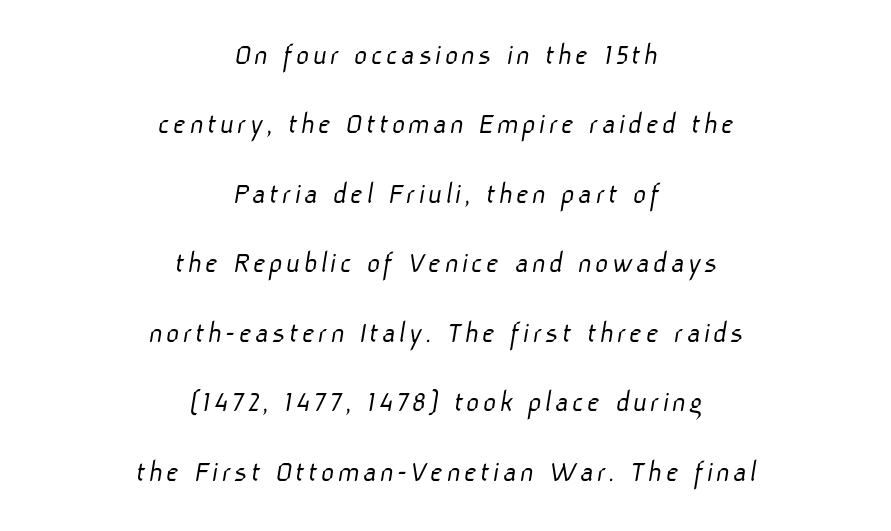
Q: Is the text bold? A: No.
Q: Is the typeface a serif or a sans-serif typeface? A: Sans-serif.
Q: Is the text underlined? A: No.
Q: How is the paragraph aligned? A: Centered.
Q: Is the spacing between lines tight, normal or loose? A: Loose.
Q: Width (condensed, normal, or wide)? A: Normal.
Q: Stroke contrast? A: Low.
Q: x-height? A: Medium.
Q: Monospaced? A: No.
